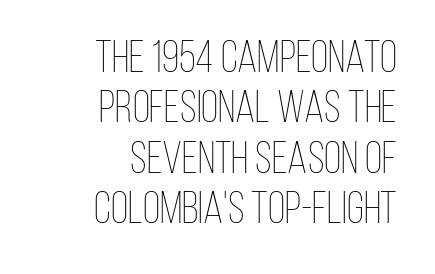
The face looks like a standard text weight, possibly lighter. The setting favours the right margin, as signatures and pull-quotes sometimes do. Unlike italic type, these characters show no tilt at all. Compared with typical body copy, the letter spacing here is the same. Quick note: underline off.
